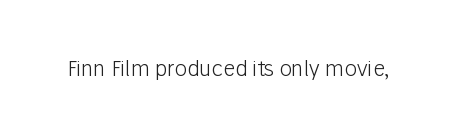
The image shows 21 px text type, upright; set normal letter spacing, not underlined.
